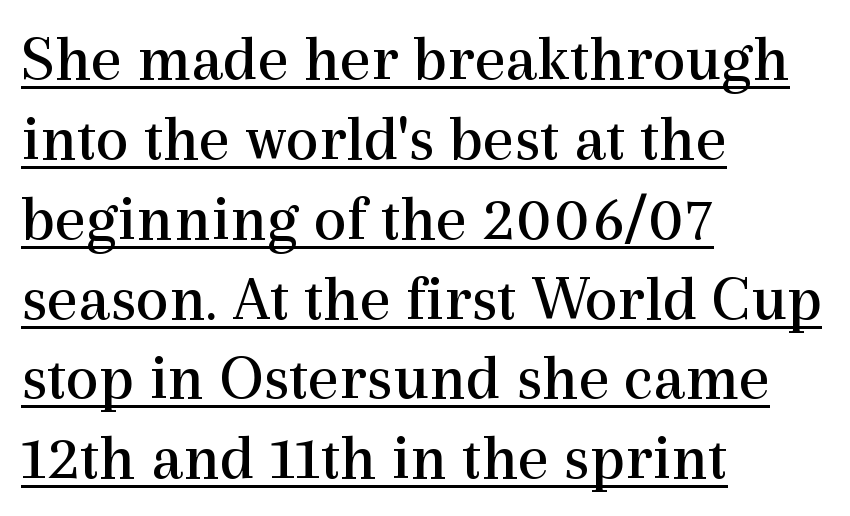
{"serif": "yes", "italic": "no", "bold": "no", "weight": "regular", "width": "normal", "x_height": "medium", "monospaced": "no", "underline": "yes", "align": "left", "line_spacing_ratio": 1.21, "letter_spacing": "normal", "letter_spacing_em": 0.0, "glyph_px": 66}
